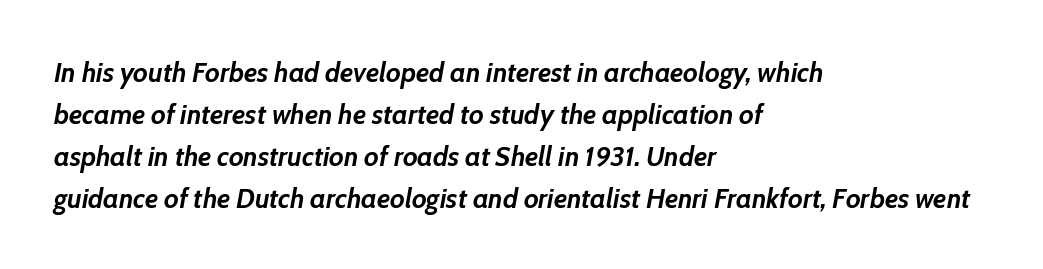
{"italic": "yes", "lean": "right", "slant_degrees": 10, "bold": "yes", "weight": "semibold", "width": "normal", "stroke_contrast": "low", "x_height": "medium", "monospaced": "no", "underline": "no", "align": "left", "line_spacing": "normal", "line_spacing_ratio": 1.5, "letter_spacing": "normal", "letter_spacing_em": 0.0, "glyph_px": 28}
